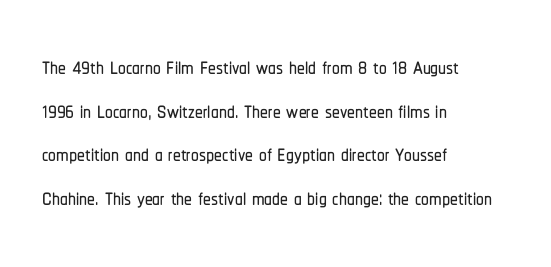
The face used here is proportionally spaced, like ordinary book or web type. Whoever set this chose a conventional vertical rhythm. Letter spacing: default. Letters rest on an invisible, unmarked baseline. Quick note: not italic, upright.
